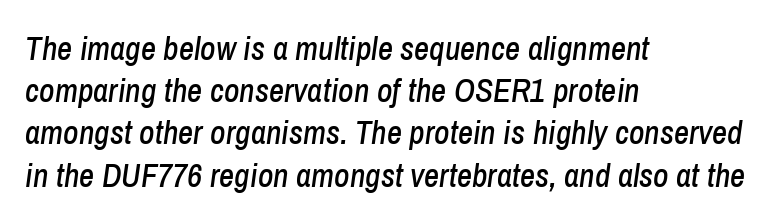
Q: Is the text italic (slanted)? A: Yes, it leans right by about 8 degrees.
Q: Is the text underlined? A: No.
Q: How is the paragraph aligned? A: Left-aligned.
Q: Is the spacing between letters normal or unusually wide? A: Normal.
Q: Is the spacing between lines tight, normal or loose? A: Normal.
Q: Width (condensed, normal, or wide)? A: Condensed.
Q: Stroke contrast? A: Low.
Q: x-height? A: Medium.
Q: Monospaced? A: No.
